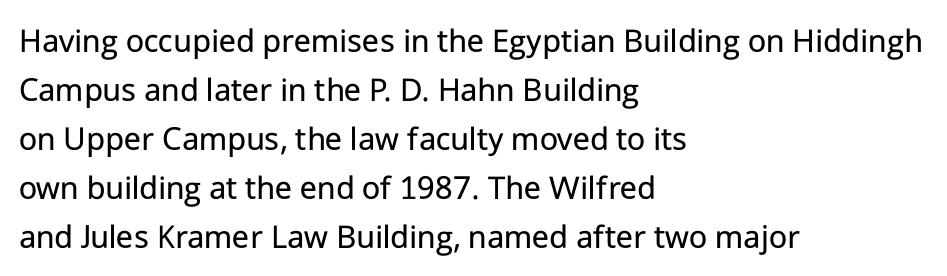
Q: Is the text bold? A: No.
Q: Is the text italic (slanted)? A: No, it is upright.
Q: Is the typeface a serif or a sans-serif typeface? A: Sans-serif.
Q: Is the text underlined? A: No.
Q: How is the paragraph aligned? A: Left-aligned.
Q: Is the spacing between letters normal or unusually wide? A: Normal.
Q: Is the spacing between lines tight, normal or loose? A: Normal.
Q: Width (condensed, normal, or wide)? A: Normal.
Q: Stroke contrast? A: Low.
Q: x-height? A: Medium.
Q: Monospaced? A: No.
